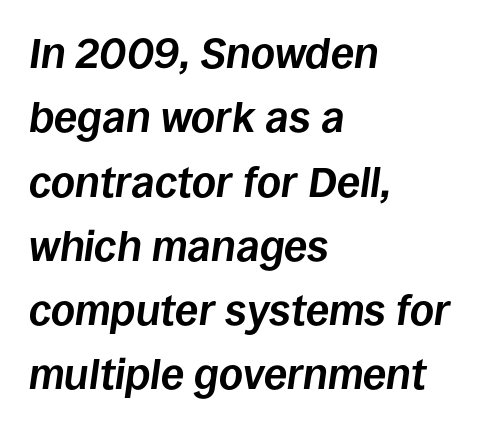
Is the letter spacing exaggerated? No — it looks like the ordinary default. The letters are bold, with thick, heavy strokes. Is the type slanted? Yes — the strokes lean at a clear angle. Line starts are locked; line ends wander.
